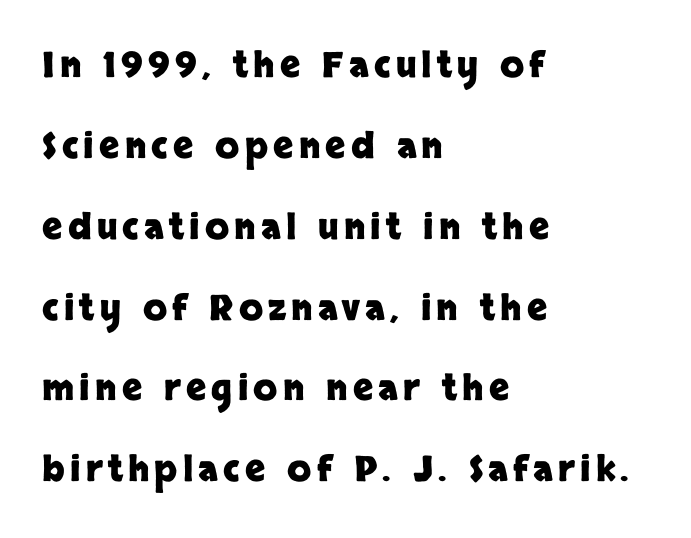
Students, observe: this is what heavily led, spacious text looks like. Upright lettering throughout. The rendering uses natural spacing where letterforms have individual widths. Typographically, this falls in the sans-serif category. A classic flush-left, rag-right setting is used for this passage. Words float on clear page, feet unadorned.
